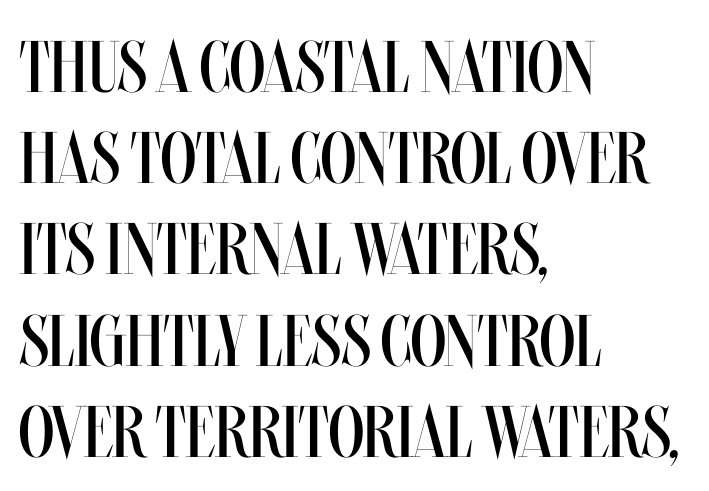
No word sits above an underline. This is the regular roman posture of the typeface. This block has exactly the height ordinary leading produces. Here the designer chose a conventional face with non-uniform glyph widths. Which margin do the lines hug? The left one — the right edge is uneven.
